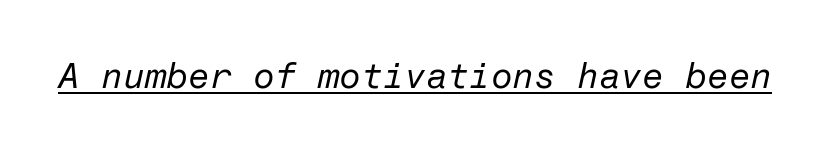
Underlining? Definitely there. Short note: letters normally spaced. This is oblique type, the kind used for emphasis or titles. These glyphs show unthickened strokes, regular width or finer.
